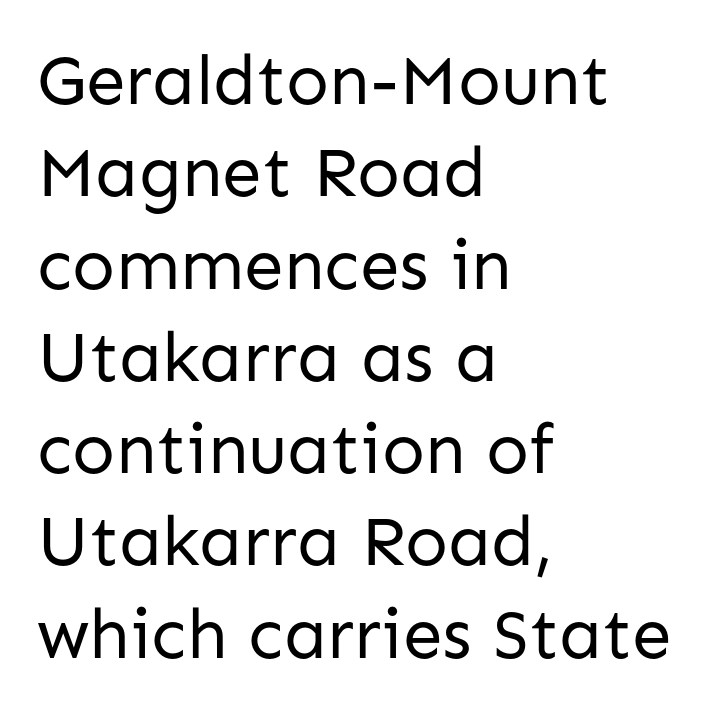
{"serif": "no", "italic": "no", "bold": "no", "weight": "regular", "width": "normal", "stroke_contrast": "low", "x_height": "medium", "monospaced": "no", "underline": "no", "align": "left", "line_spacing": "normal", "line_spacing_ratio": 1.3, "letter_spacing": "normal", "letter_spacing_em": 0.0, "glyph_px": 71}
